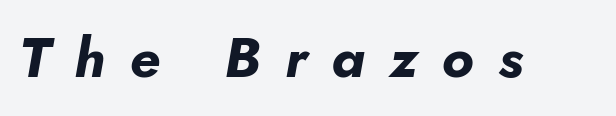
Clear beneath every line of the passage. Would a proofreader flag this as italicized? Yes. Look at the tracking — it's clearly loosened, letters drifting apart. These words are printed bold, with thick strokes throughout.
